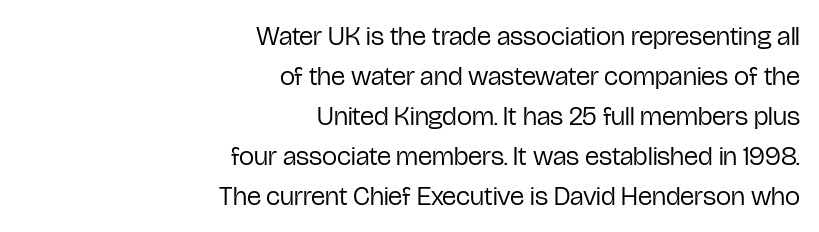
Q: Is the text bold? A: No.
Q: Is the text italic (slanted)? A: No, it is upright.
Q: Is the text underlined? A: No.
Q: How is the paragraph aligned? A: Right-aligned.
Q: Is the spacing between letters normal or unusually wide? A: Normal.
Q: Is the spacing between lines tight, normal or loose? A: Normal.
